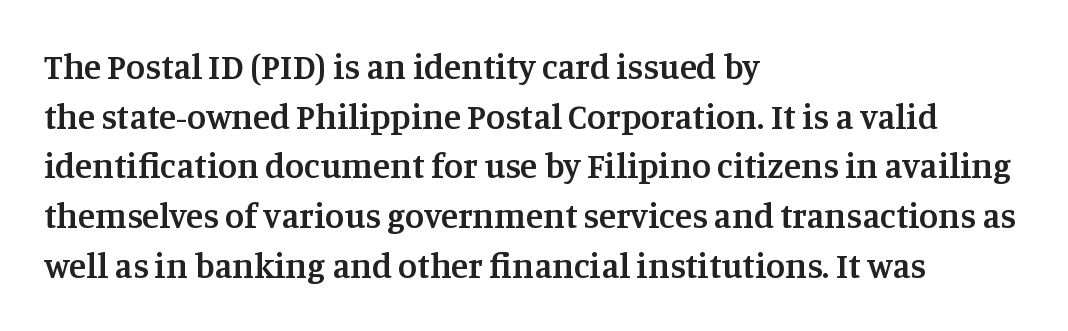
The image shows 35 px semibold serif type, upright; set left-aligned, normal line spacing (1.42x), normal letter spacing, not underlined; medium stroke contrast and a large x-height.
